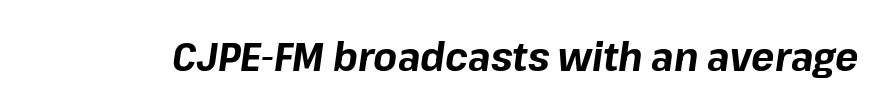
Tracking here is standard; glyphs follow each other at the usual distance. Descenders hang freely into open space. The whole block is typeset with a tilt. Varying glyph widths throughout — classic text-font behaviour. Bold? Absolutely — the strokes are thick and heavy.
